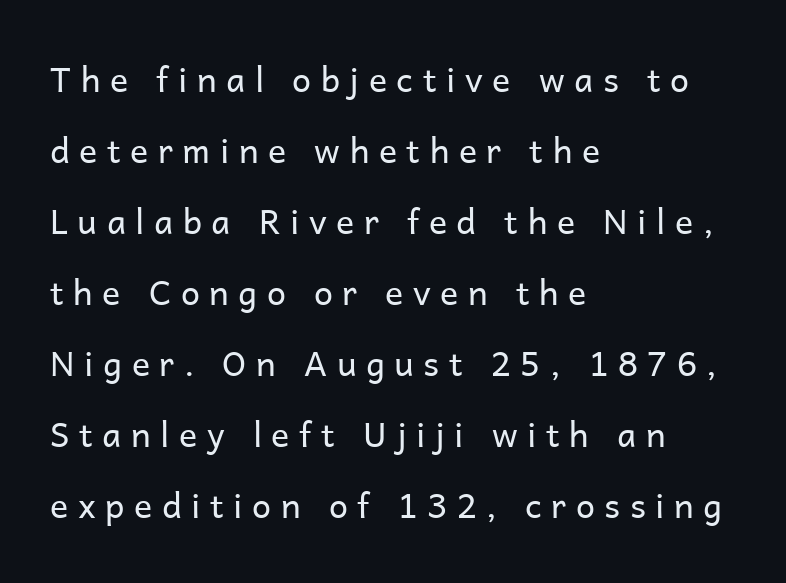
The image shows 34 px regular-weight sans-serif type, upright; set left-aligned, loose line spacing (2.09x), unusually wide letter spacing (+0.28 em), not underlined; low stroke contrast and a medium x-height.
